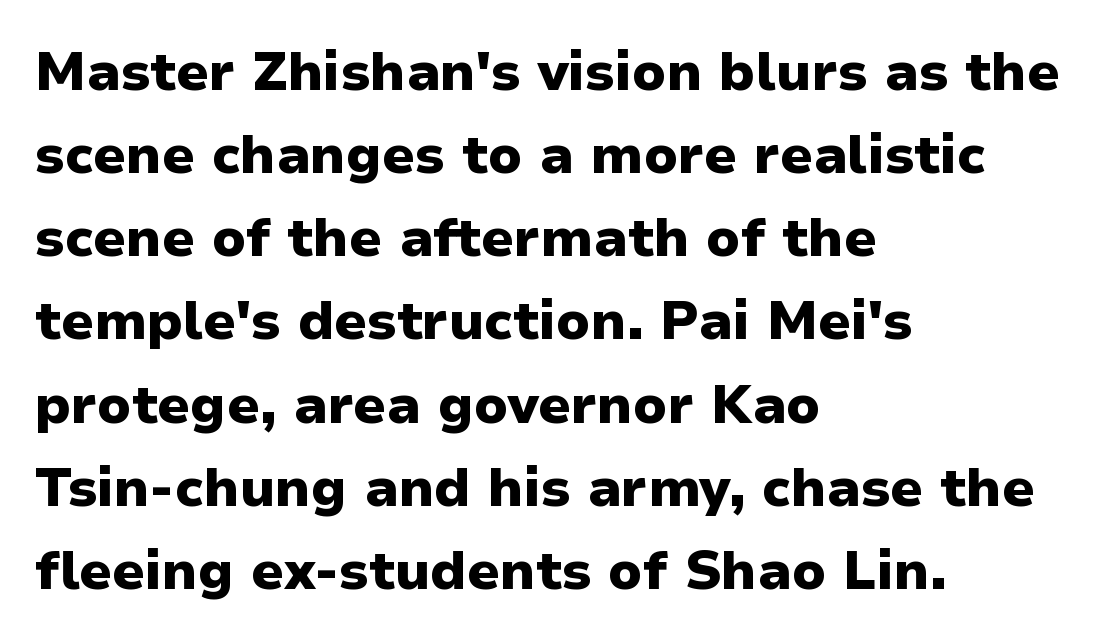
The image shows 54 px heavy sans-serif type, upright; set left-aligned, normal line spacing (1.54x), normal letter spacing, not underlined; low stroke contrast and a medium x-height.
